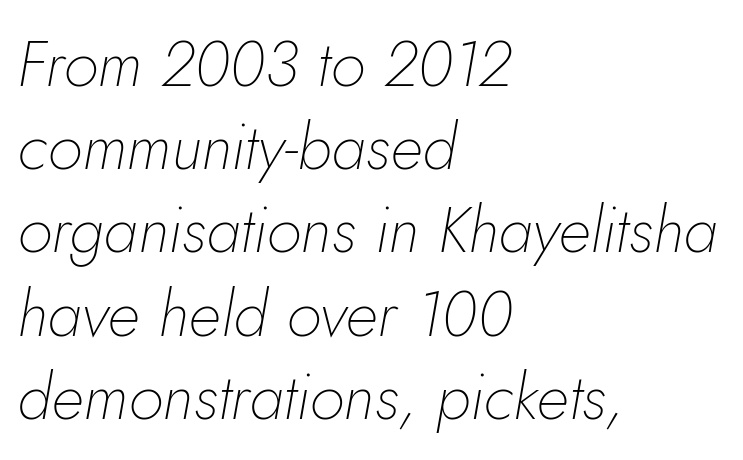
The weight tops out at a normal text grade. Each letter keeps its own natural width here, so spacing adapts to shape. The letters sit at their default tracking, neither squeezed nor spread. Evenly set lines give the paragraph a standard silhouette. Slant detected: the letters are inclined.
